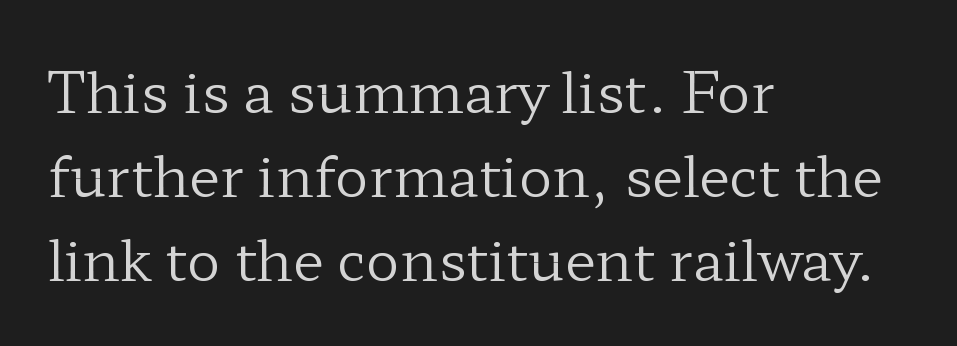
The rows are spaced the way most documents space them. These lines are rendered in a variable-pitch font. Tall strokes in this sample are plumb rather than angled. These lines stack with their left ends in a neat column.
